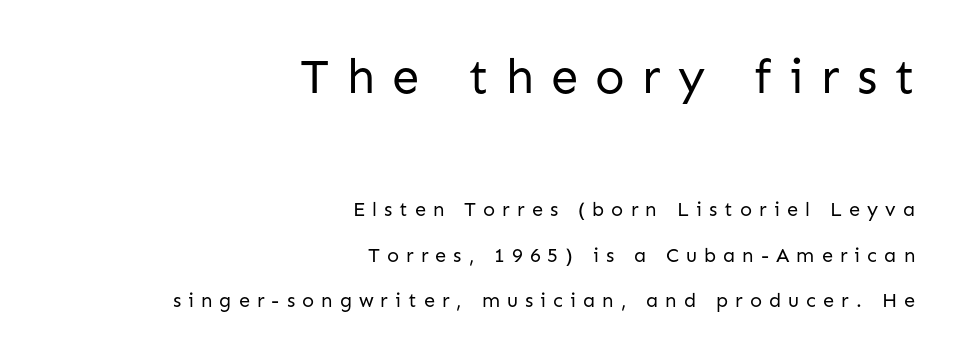
{"serif": "no", "italic": "no", "bold": "no", "weight": "regular", "width": "normal", "stroke_contrast": "low", "x_height": "medium", "monospaced": "no", "underline": "no", "align": "right", "line_spacing": "loose", "line_spacing_ratio": 2.28, "letter_spacing": "wide", "letter_spacing_em": 0.35, "larger_block": "first", "size_ratio": 2.45, "glyph_px": 49}
